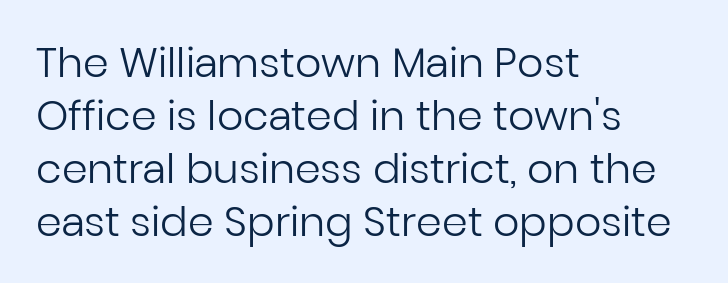
{"serif": "no", "italic": "no", "bold": "no", "weight": "regular", "width": "normal", "stroke_contrast": "low", "x_height": "medium", "monospaced": "no", "underline": "no", "align": "left", "line_spacing": "normal", "line_spacing_ratio": 1.29, "letter_spacing": "normal", "letter_spacing_em": 0.0, "glyph_px": 41}
